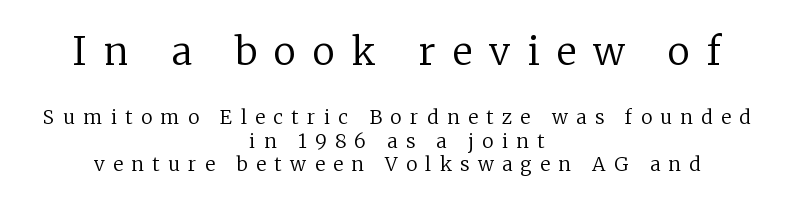
The image shows 38 px regular-weight serif type, upright; set centered, normal line spacing (1.25x), unusually wide letter spacing (+0.45 em), not underlined; the first (top) block is 2.0x larger; low stroke contrast and a medium x-height.
